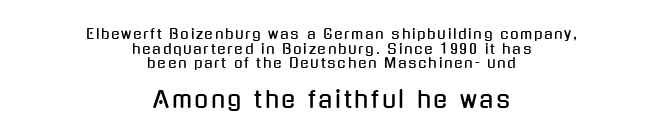
The image shows 23 px text type, upright; set centered, tight line spacing (1.05x), not underlined; the second (bottom) block is 1.64x larger.
